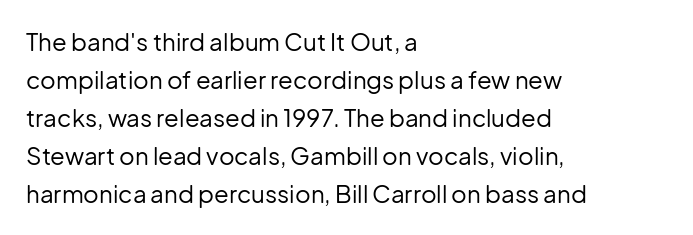
Caption: standard tracking, unaltered. How would I describe the line gaps? Plain and ordinary. Notice how the stems are strictly vertical — no italics here. The typeface has the unassuming heft of standard copy or less. The lines are quadded left.
